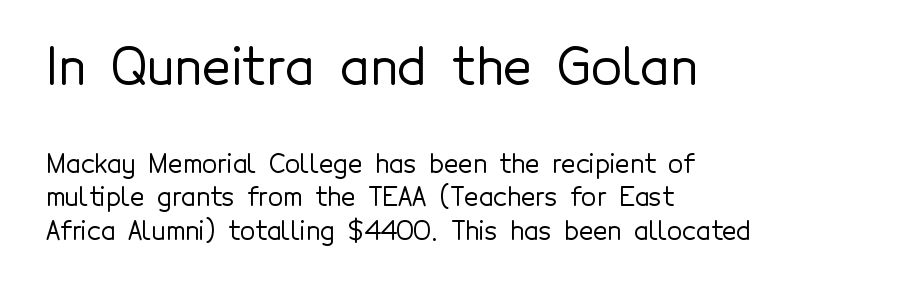
{"serif": "no", "italic": "no", "width": "normal", "x_height": "medium", "monospaced": "no", "underline": "no", "align": "left", "line_spacing": "normal", "line_spacing_ratio": 1.34, "letter_spacing": "normal", "letter_spacing_em": 0.0, "larger_block": "first", "size_ratio": 2.0, "glyph_px": 50}
